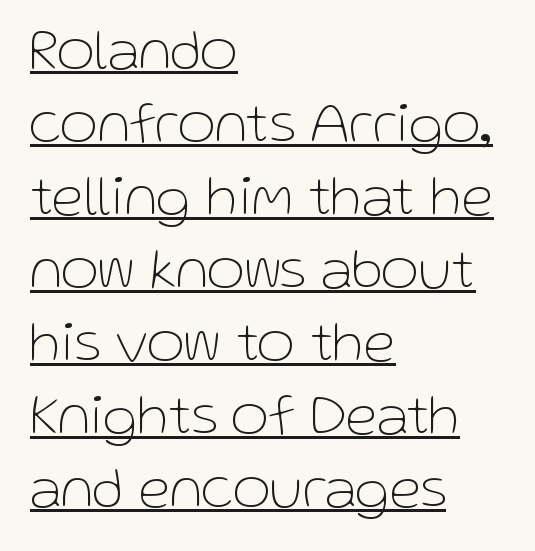
The image shows 58 px thin sans-serif type, upright; set left-aligned, normal line spacing (1.26x), normal letter spacing, underlined; low stroke contrast and a medium x-height.
